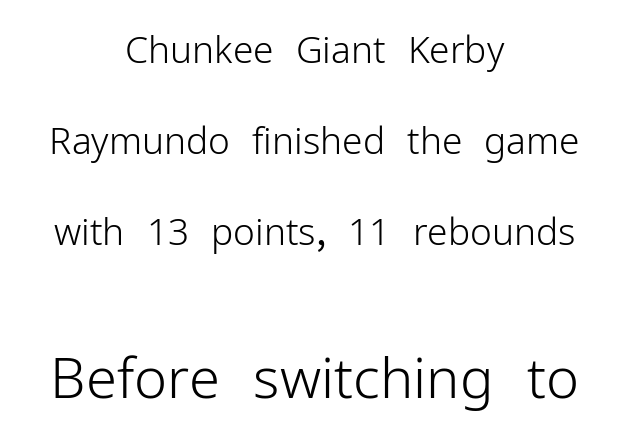
{"serif": "no", "italic": "no", "bold": "no", "weight": "light", "width": "normal", "stroke_contrast": "low", "x_height": "medium", "monospaced": "no", "underline": "no", "align": "center", "line_spacing": "loose", "line_spacing_ratio": 2.46, "letter_spacing": "normal", "letter_spacing_em": 0.0, "larger_block": "second", "size_ratio": 1.51, "glyph_px": 56}
